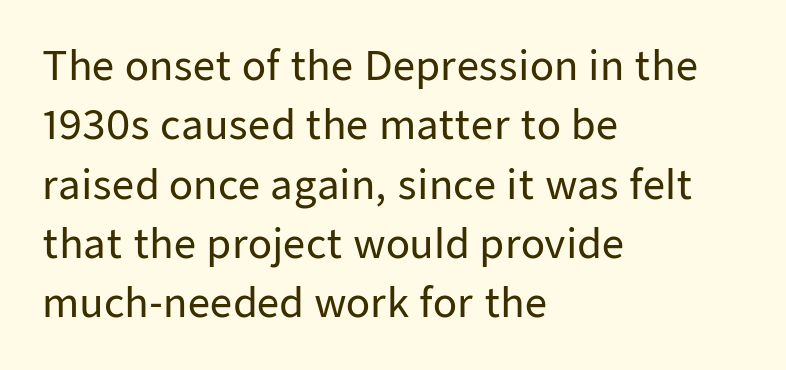
Q: Is the text italic (slanted)? A: No, it is upright.
Q: Is the typeface a serif or a sans-serif typeface? A: Sans-serif.
Q: Is the text underlined? A: No.
Q: How is the paragraph aligned? A: Left-aligned.
Q: Is the spacing between letters normal or unusually wide? A: Normal.
Q: Is the spacing between lines tight, normal or loose? A: Normal.
Q: Width (condensed, normal, or wide)? A: Normal.
Q: Stroke contrast? A: Low.
Q: x-height? A: Medium.
Q: Monospaced? A: No.
